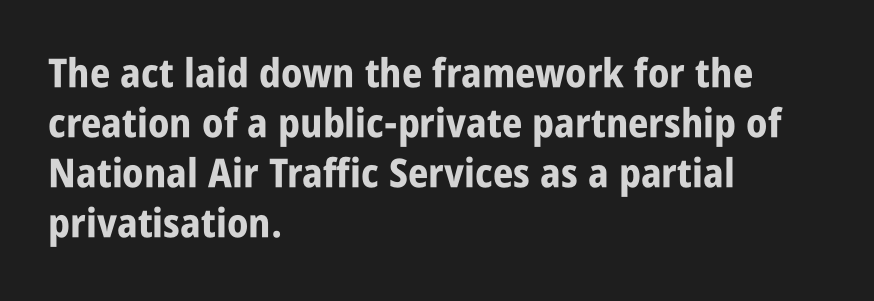
The image shows 40 px bold, condensed sans-serif type, upright; set left-aligned, normal line spacing (1.25x), normal letter spacing, not underlined; low stroke contrast and a large x-height.
